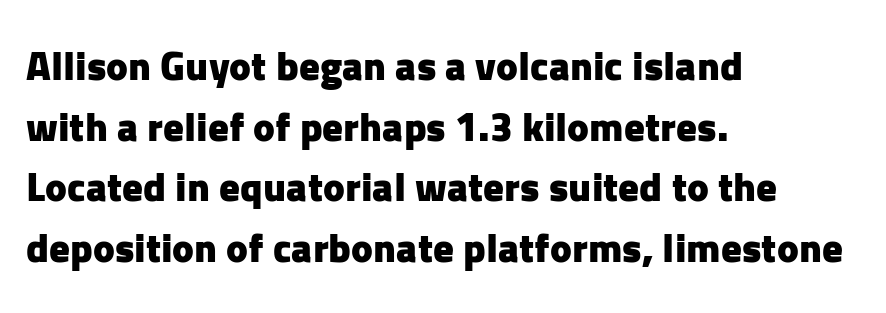
Q: Is the text bold? A: Yes.
Q: Is the text italic (slanted)? A: No, it is upright.
Q: Is the typeface a serif or a sans-serif typeface? A: Sans-serif.
Q: Is the text underlined? A: No.
Q: How is the paragraph aligned? A: Left-aligned.
Q: Is the spacing between letters normal or unusually wide? A: Normal.
Q: Is the spacing between lines tight, normal or loose? A: Normal.
Q: Width (condensed, normal, or wide)? A: Normal.
Q: Stroke contrast? A: Low.
Q: x-height? A: Medium.
Q: Monospaced? A: No.
